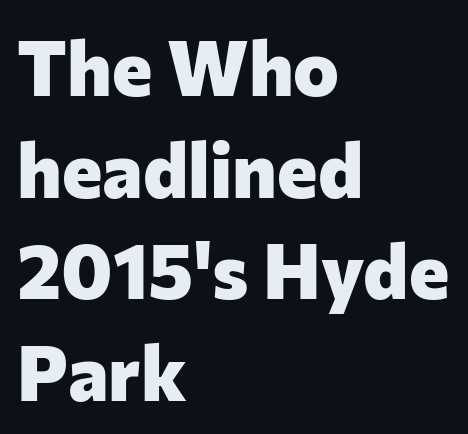
The image shows 77 px heavy sans-serif type, upright; set left-aligned, normal line spacing (1.32x), normal letter spacing, not underlined; low stroke contrast and a medium x-height.
